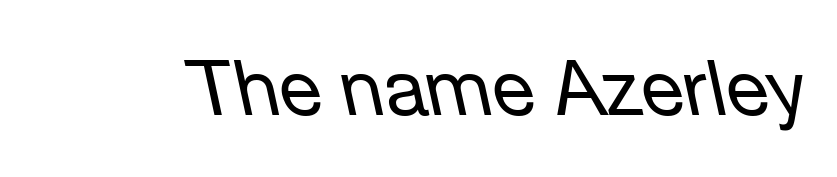
The image shows 78 px regular-weight type, italic (leaning left); set normal letter spacing, not underlined; low stroke contrast and a medium x-height.
